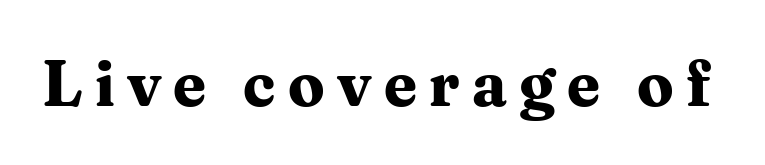
The image shows 65 px bold serif type, upright; set not underlined; medium stroke contrast and a medium x-height.
